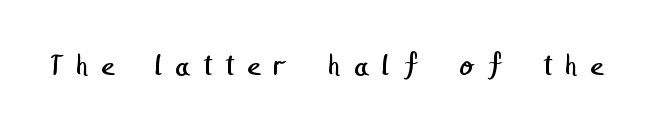
Q: Is the text bold? A: No.
Q: Is the typeface a serif or a sans-serif typeface? A: Sans-serif.
Q: Is the text underlined? A: No.
Q: Is the spacing between letters normal or unusually wide? A: Unusually wide.
Q: Width (condensed, normal, or wide)? A: Normal.
Q: Stroke contrast? A: Low.
Q: x-height? A: Medium.
